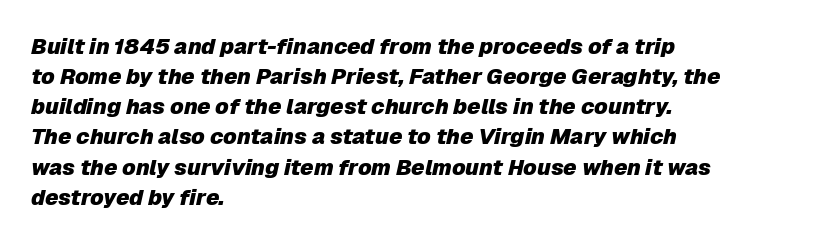
{"italic": "yes", "lean": "right", "slant_degrees": 12, "bold": "yes", "underline": "no", "align": "left", "line_spacing": "normal", "line_spacing_ratio": 1.37, "letter_spacing": "normal", "letter_spacing_em": 0.0, "glyph_px": 22}
